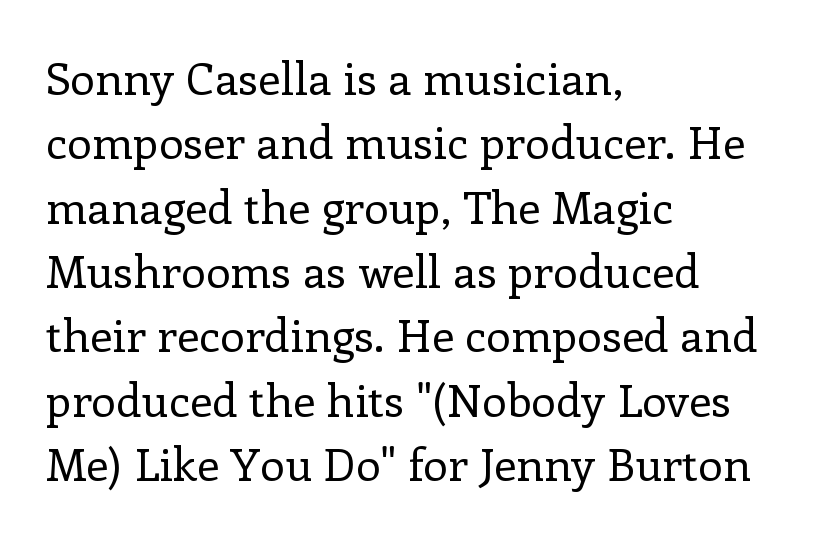
Q: Is the text bold? A: No.
Q: Is the text italic (slanted)? A: No, it is upright.
Q: Is the typeface a serif or a sans-serif typeface? A: Serif.
Q: Is the text underlined? A: No.
Q: How is the paragraph aligned? A: Left-aligned.
Q: Is the spacing between letters normal or unusually wide? A: Normal.
Q: Is the spacing between lines tight, normal or loose? A: Normal.
Q: Width (condensed, normal, or wide)? A: Normal.
Q: Stroke contrast? A: Low.
Q: x-height? A: Medium.
Q: Monospaced? A: No.
